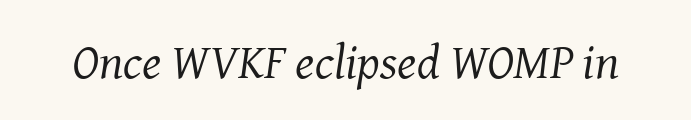
Short note: letters normally spaced. The strip under each line holds only bare page. The rendering shows small feet on the letterforms — a serif design. If you drew a line through each stem, it would be angled. This sample has the flowing, uneven cadence of proportional lettering. Summary of weight: not heavy and not bold.
